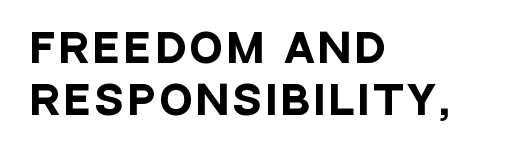
{"serif": "no", "italic": "no", "bold": "yes", "weight": "heavy", "width": "condensed", "stroke_contrast": "low", "x_height": "large", "monospaced": "no", "underline": "no", "align": "left", "line_spacing": "normal", "line_spacing_ratio": 1.34, "glyph_px": 39}
